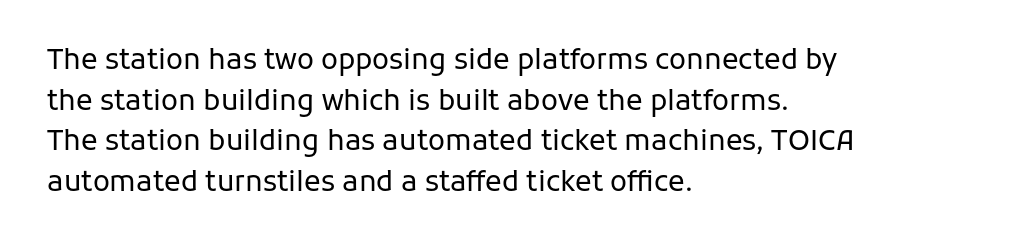
Q: Is the text bold? A: No.
Q: Is the text italic (slanted)? A: No, it is upright.
Q: Is the typeface a serif or a sans-serif typeface? A: Sans-serif.
Q: Is the text underlined? A: No.
Q: How is the paragraph aligned? A: Left-aligned.
Q: Is the spacing between letters normal or unusually wide? A: Normal.
Q: Is the spacing between lines tight, normal or loose? A: Normal.
Q: Width (condensed, normal, or wide)? A: Normal.
Q: Stroke contrast? A: Low.
Q: x-height? A: Medium.
Q: Monospaced? A: No.
